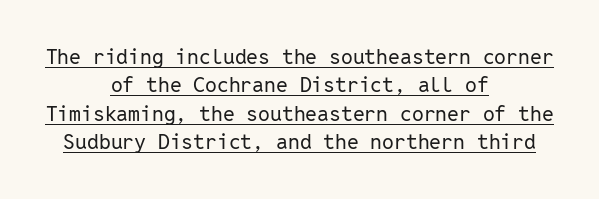
Q: Is the text bold? A: No.
Q: Is the text italic (slanted)? A: No, it is upright.
Q: Is the text underlined? A: Yes.
Q: How is the paragraph aligned? A: Centered.
Q: Is the spacing between letters normal or unusually wide? A: Normal.
Q: Is the spacing between lines tight, normal or loose? A: Normal.
